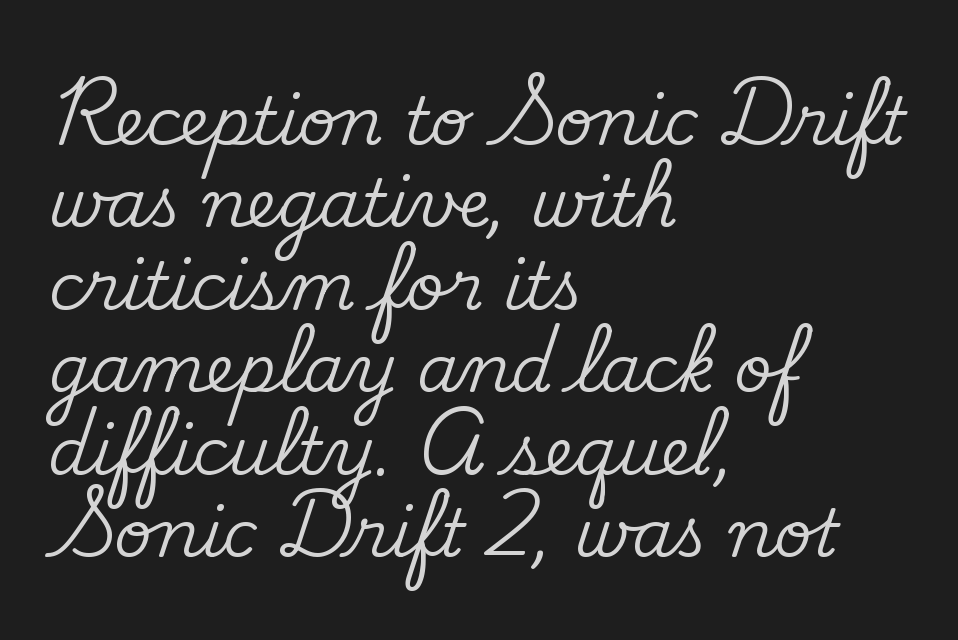
The image shows 66 px text type; set left-aligned, normal line spacing (1.25x), normal letter spacing, not underlined; medium stroke contrast and a small x-height.
